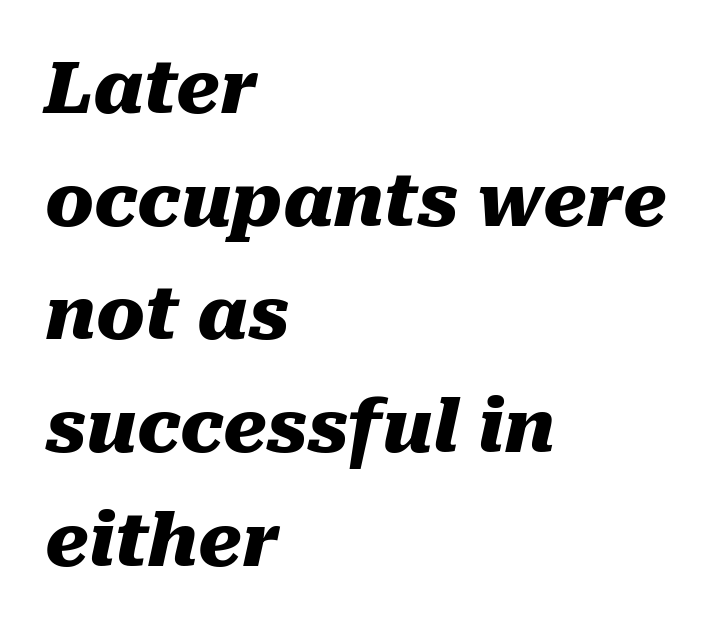
{"italic": "yes", "lean": "right", "slant_degrees": 10, "bold": "yes", "weight": "heavy", "width": "normal", "stroke_contrast": "medium", "x_height": "medium", "monospaced": "no", "underline": "no", "align": "left", "line_spacing": "normal", "line_spacing_ratio": 1.55, "letter_spacing": "normal", "letter_spacing_em": 0.0, "glyph_px": 73}
